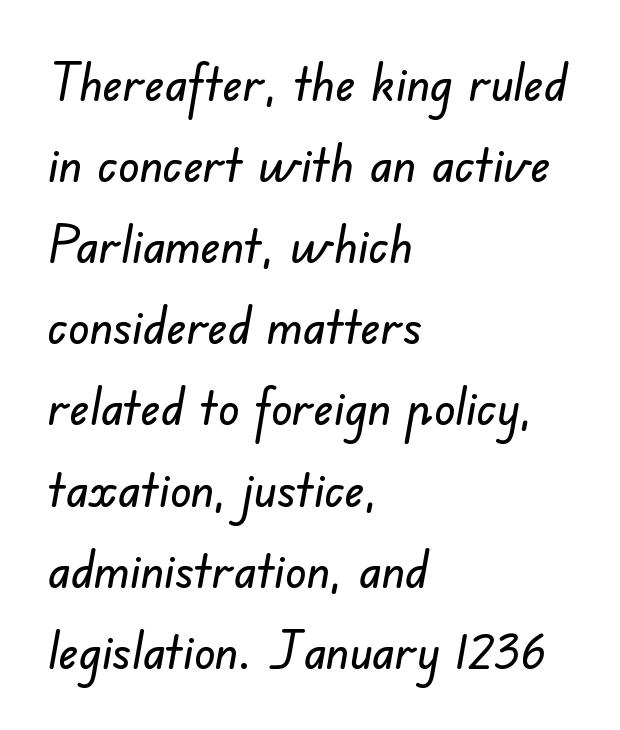
Teacher's note: observe the even left margin — that is flush-left alignment. Leading matches the norm, producing a regular column. A sans-serif font was chosen for this passage. The face used here is rendered with its standard letterfit. Spacing verdict: proportional, widths tailored to each character.
